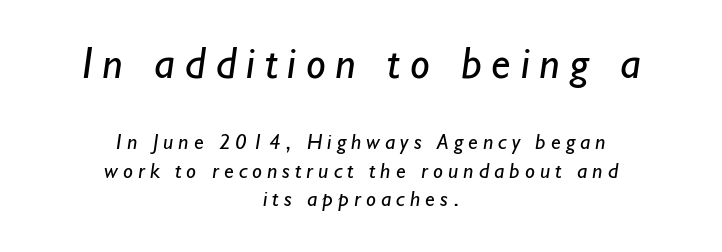
{"serif": "no", "bold": "no", "weight": "regular", "width": "normal", "stroke_contrast": "low", "x_height": "small", "monospaced": "no", "underline": "no", "align": "center", "line_spacing": "normal", "line_spacing_ratio": 1.31, "letter_spacing": "wide", "letter_spacing_em": 0.23, "larger_block": "first", "size_ratio": 2.0, "glyph_px": 44}
